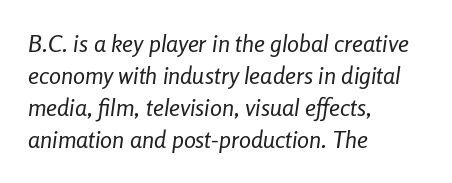
Q: Is the text bold? A: No.
Q: Is the text italic (slanted)? A: Yes, it leans right by about 8 degrees.
Q: Is the text underlined? A: No.
Q: How is the paragraph aligned? A: Left-aligned.
Q: Is the spacing between letters normal or unusually wide? A: Normal.
Q: Is the spacing between lines tight, normal or loose? A: Normal.
